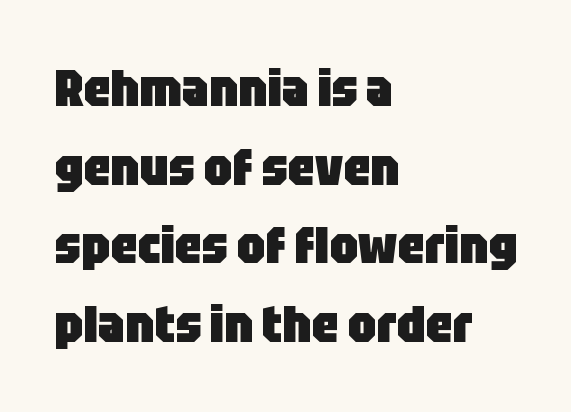
{"serif": "no", "italic": "no", "bold": "yes", "weight": "heavy", "width": "condensed", "stroke_contrast": "low", "x_height": "large", "monospaced": "no", "underline": "no", "align": "left", "line_spacing": "normal", "line_spacing_ratio": 1.51, "letter_spacing": "normal", "letter_spacing_em": 0.0, "glyph_px": 52}
